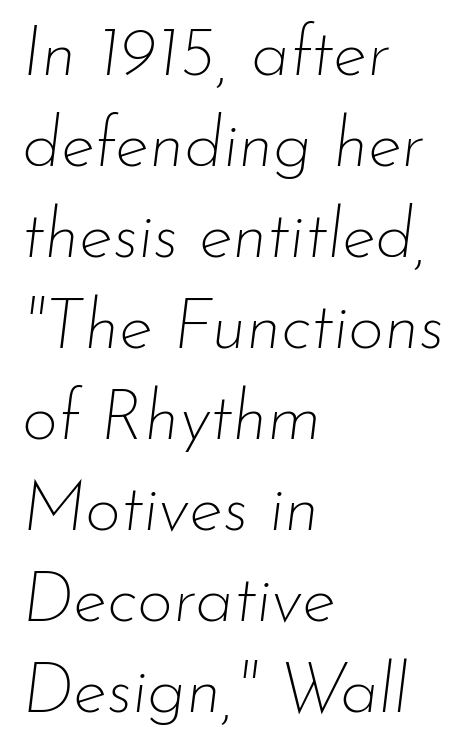
{"italic": "yes", "lean": "right", "slant_degrees": 7, "bold": "no", "weight": "thin", "width": "normal", "stroke_contrast": "low", "x_height": "small", "monospaced": "no", "underline": "no", "align": "left", "line_spacing": "normal", "line_spacing_ratio": 1.3, "letter_spacing": "normal", "letter_spacing_em": 0.0, "glyph_px": 70}
